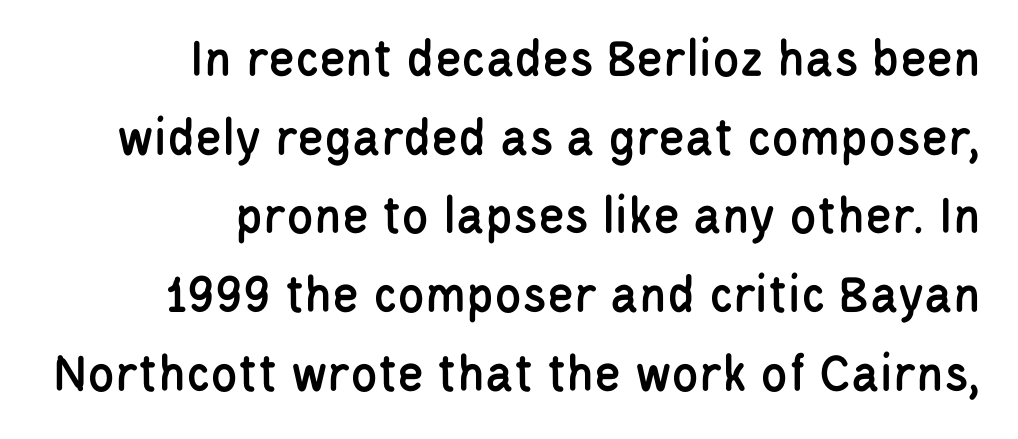
In terms of leading, this rendering sits right in the middle. You could not count columns in this text — the font is proportionally spaced. Rendered with straight, roman letterforms. All the whitespace from short lines collects on the left.
